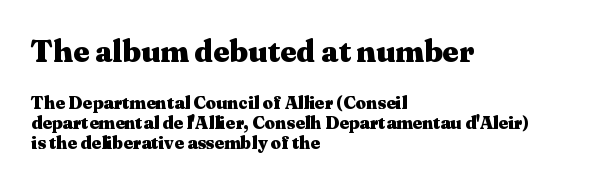
The image shows 31 px heavy, wide serif type, upright; set left-aligned, tight line spacing (1.12x), normal letter spacing, not underlined; the first (top) block is 1.72x larger; medium stroke contrast and a medium x-height.
